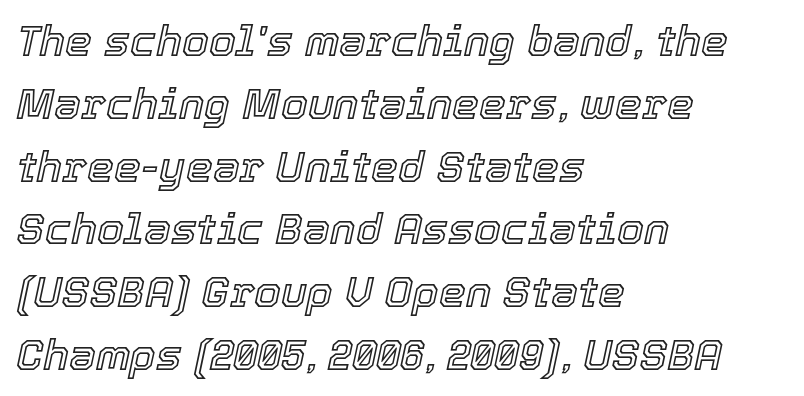
The image shows 43 px text type, italic (leaning right); set left-aligned, normal line spacing (1.46x), normal letter spacing, not underlined; a medium x-height.
